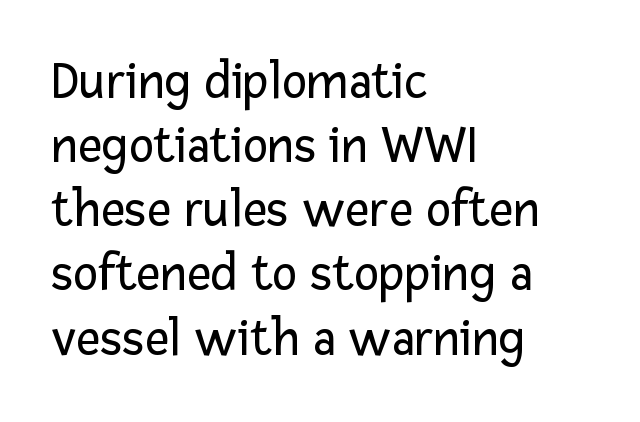
{"serif": "no", "italic": "no", "bold": "no", "weight": "regular", "width": "normal", "stroke_contrast": "low", "x_height": "medium", "monospaced": "no", "underline": "no", "align": "left", "line_spacing_ratio": 1.21, "letter_spacing": "normal", "letter_spacing_em": 0.0, "glyph_px": 53}
